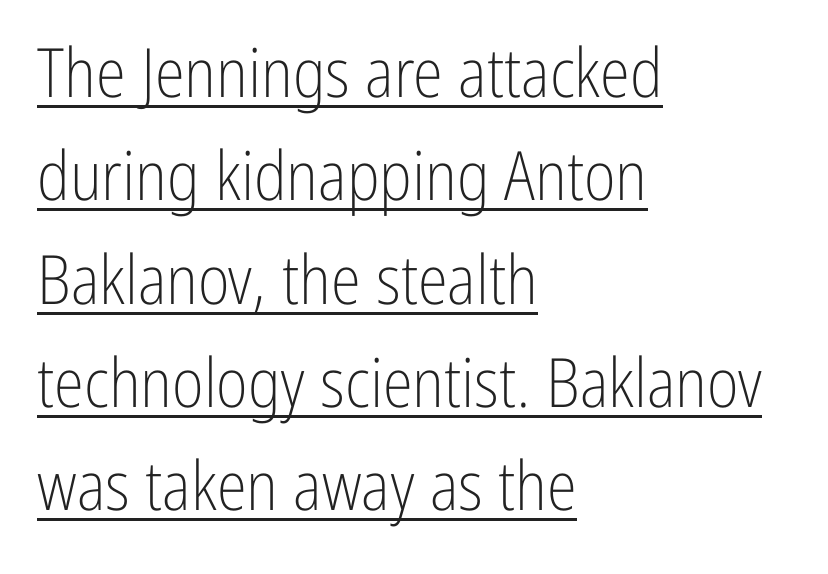
The image shows 68 px light, condensed sans-serif type, upright; set left-aligned, normal line spacing (1.52x), normal letter spacing, underlined; low stroke contrast and a medium x-height.
